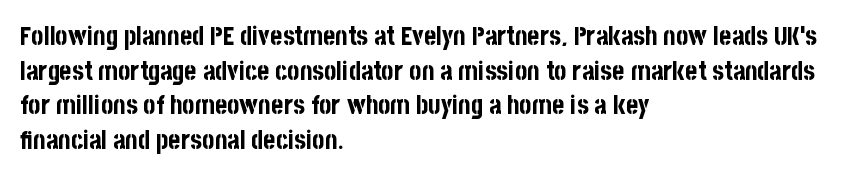
Q: Is the text bold? A: Yes.
Q: Is the text italic (slanted)? A: No, it is upright.
Q: Is the text underlined? A: No.
Q: How is the paragraph aligned? A: Left-aligned.
Q: Is the spacing between letters normal or unusually wide? A: Normal.
Q: Is the spacing between lines tight, normal or loose? A: Normal.
